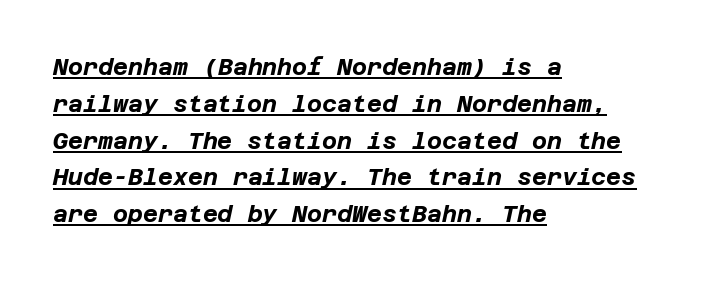
Set as a true bold cut, around the 700 mark. Alignment: flush left. Yep, that's italic — everything's leaning. Students, observe the line beneath the letters — that is underlining. Inter-character spacing is left at the font's built-in metrics. Vertically, the passage feels balanced, rows spaced as you'd expect.
